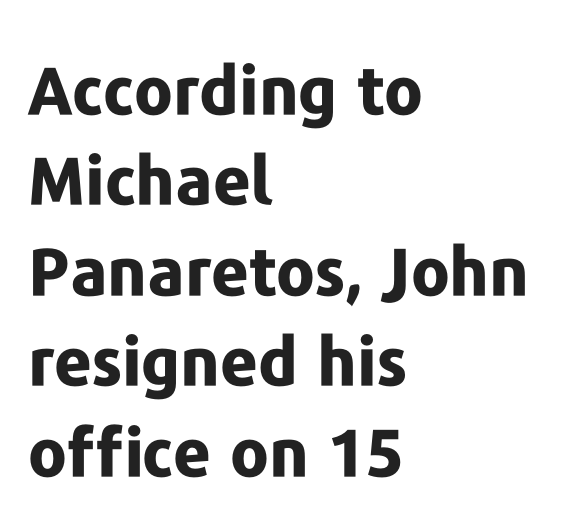
{"serif": "no", "italic": "no", "bold": "yes", "weight": "bold", "width": "normal", "stroke_contrast": "low", "x_height": "medium", "monospaced": "no", "underline": "no", "align": "left", "line_spacing": "normal", "line_spacing_ratio": 1.37, "letter_spacing": "normal", "letter_spacing_em": 0.0, "glyph_px": 66}
